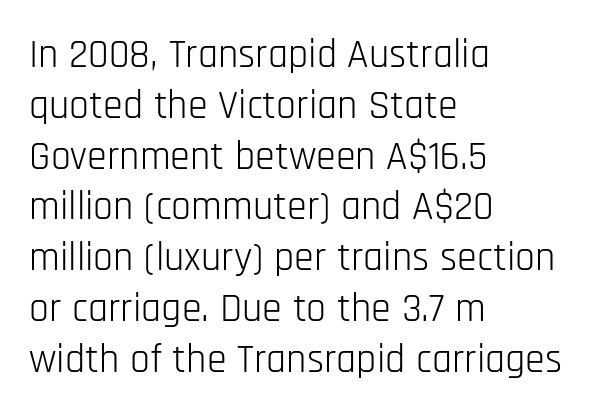
Q: Is the text bold? A: No.
Q: Is the text italic (slanted)? A: No, it is upright.
Q: Is the typeface a serif or a sans-serif typeface? A: Sans-serif.
Q: Is the text underlined? A: No.
Q: How is the paragraph aligned? A: Left-aligned.
Q: Is the spacing between letters normal or unusually wide? A: Normal.
Q: Is the spacing between lines tight, normal or loose? A: Normal.
Q: Width (condensed, normal, or wide)? A: Condensed.
Q: Stroke contrast? A: Low.
Q: x-height? A: Large.
Q: Monospaced? A: No.
